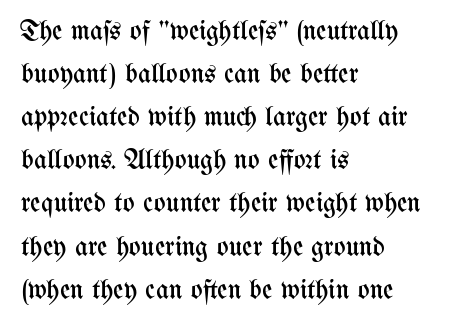
The rendering uses natural spacing where letterforms have individual widths. The gaps between neighbouring characters are ordinary and unremarkable. This reads as an unemphasized weight, regular at the heaviest. In CSS terms this would be text-align: left.
